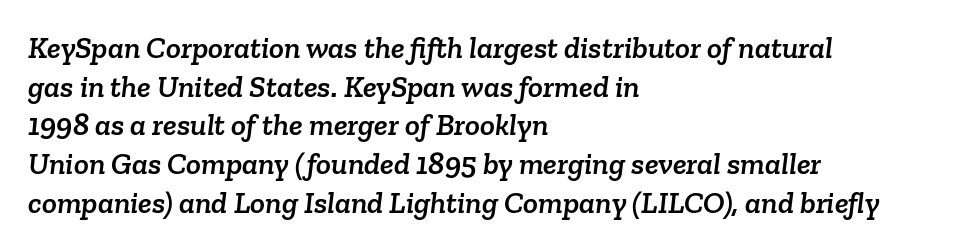
The image shows 31 px serif type; set left-aligned, normal line spacing (1.25x), normal letter spacing, not underlined; low stroke contrast and a medium x-height.
